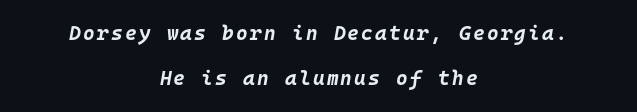
The image shows 20 px bold type, italic (leaning right); set centered, loose line spacing (2.26x), not underlined.
